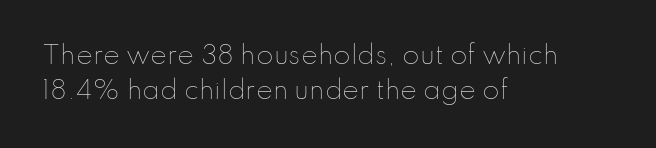
The image shows 25 px text type, upright; set left-aligned, normal line spacing (1.4x), normal letter spacing, not underlined.
